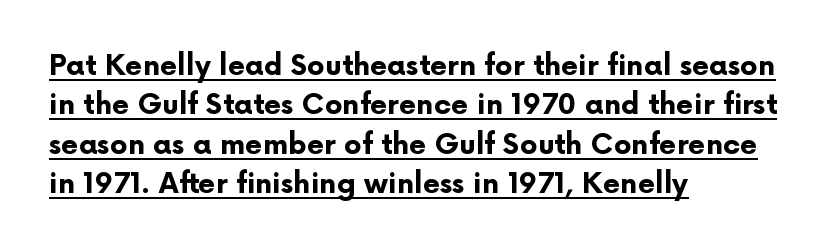
{"serif": "no", "italic": "no", "bold": "yes", "weight": "bold", "width": "normal", "stroke_contrast": "low", "x_height": "medium", "monospaced": "no", "underline": "yes", "align": "left", "line_spacing": "normal", "line_spacing_ratio": 1.41, "letter_spacing": "normal", "letter_spacing_em": 0.0, "glyph_px": 28}
